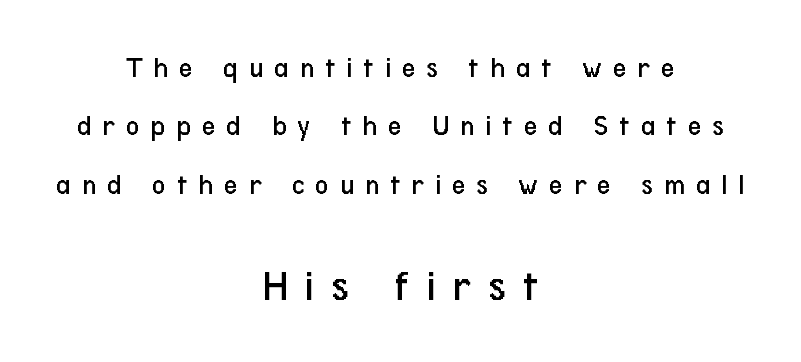
Q: Is the text bold? A: No.
Q: Is the text italic (slanted)? A: No, it is upright.
Q: Is the typeface a serif or a sans-serif typeface? A: Sans-serif.
Q: Is the text underlined? A: No.
Q: How is the paragraph aligned? A: Centered.
Q: Is the spacing between letters normal or unusually wide? A: Unusually wide.
Q: Is the spacing between lines tight, normal or loose? A: Loose.
Q: Which block of text is set in a larger size, the first (top) or the second (bottom)? A: The second (bottom) one.
Q: Width (condensed, normal, or wide)? A: Condensed.
Q: Stroke contrast? A: Low.
Q: x-height? A: Medium.
Q: Monospaced? A: No.
